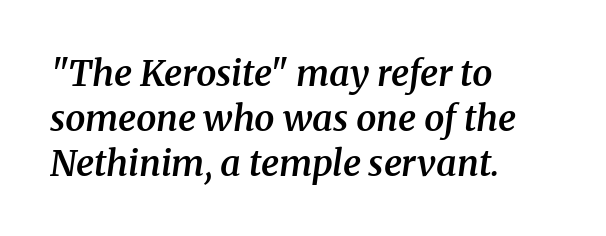
Q: Is the text bold? A: Semi-bold.
Q: Is the text italic (slanted)? A: Yes, it leans right by about 8 degrees.
Q: Is the typeface a serif or a sans-serif typeface? A: Serif.
Q: Is the text underlined? A: No.
Q: How is the paragraph aligned? A: Left-aligned.
Q: Is the spacing between letters normal or unusually wide? A: Normal.
Q: Is the spacing between lines tight, normal or loose? A: Normal.
Q: Width (condensed, normal, or wide)? A: Normal.
Q: Stroke contrast? A: Medium.
Q: x-height? A: Medium.
Q: Monospaced? A: No.
